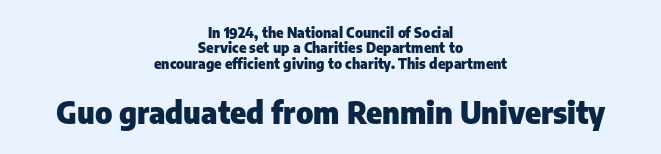
Varying glyph widths throughout — classic text-font behaviour. Nobody touched the tracking dial on this one. Nothing sits at the stroke ends, so this counts as sans-serif. The passage shown stacks its lines with hardly any gap.
